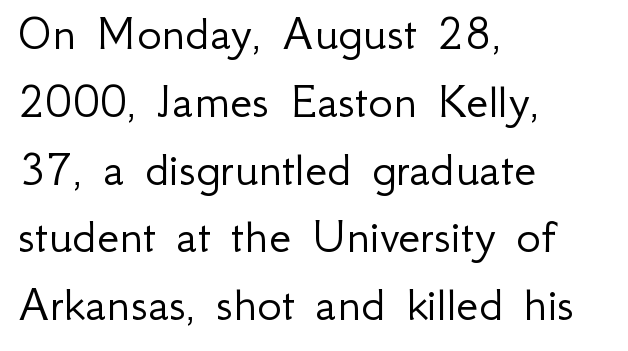
Q: Is the text bold? A: No.
Q: Is the text italic (slanted)? A: No, it is upright.
Q: Is the typeface a serif or a sans-serif typeface? A: Sans-serif.
Q: Is the text underlined? A: No.
Q: How is the paragraph aligned? A: Left-aligned.
Q: Is the spacing between letters normal or unusually wide? A: Normal.
Q: Is the spacing between lines tight, normal or loose? A: Normal.
Q: Width (condensed, normal, or wide)? A: Normal.
Q: Stroke contrast? A: Low.
Q: x-height? A: Small.
Q: Monospaced? A: No.
